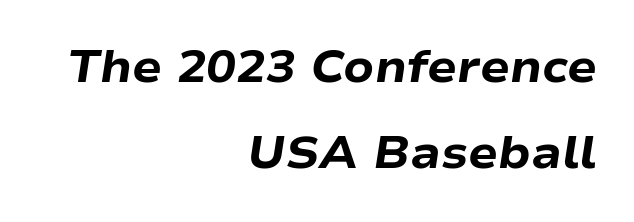
Q: Is the text bold? A: Yes.
Q: Is the text italic (slanted)? A: Yes, it leans right by about 9 degrees.
Q: Is the text underlined? A: No.
Q: How is the paragraph aligned? A: Right-aligned.
Q: Is the spacing between letters normal or unusually wide? A: Normal.
Q: Is the spacing between lines tight, normal or loose? A: Loose.
Q: Width (condensed, normal, or wide)? A: Wide.
Q: Stroke contrast? A: Low.
Q: x-height? A: Medium.
Q: Monospaced? A: No.
